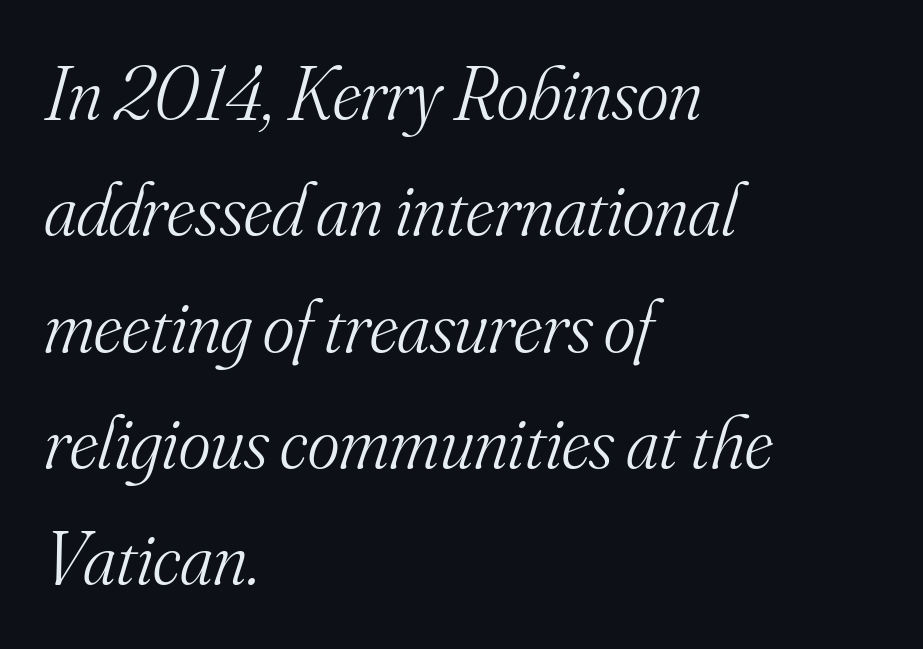
{"serif": "yes", "italic": "yes", "lean": "right", "slant_degrees": 16, "bold": "no", "weight": "light", "width": "normal", "stroke_contrast": "medium", "x_height": "small", "monospaced": "no", "underline": "no", "align": "left", "line_spacing": "normal", "line_spacing_ratio": 1.53, "letter_spacing": "normal", "letter_spacing_em": 0.0, "glyph_px": 76}
